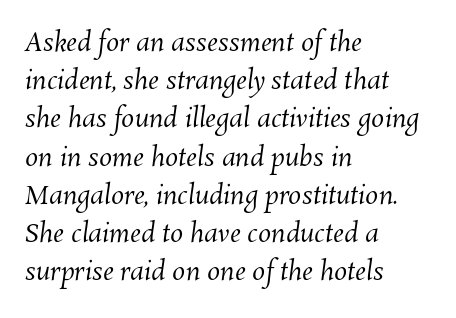
Q: Is the text bold? A: No.
Q: Is the text underlined? A: No.
Q: How is the paragraph aligned? A: Left-aligned.
Q: Is the spacing between letters normal or unusually wide? A: Normal.
Q: Is the spacing between lines tight, normal or loose? A: Normal.
